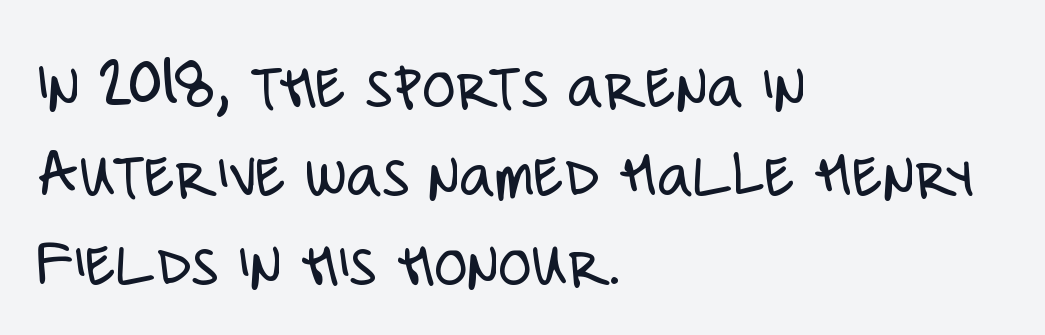
{"serif": "no", "italic": "no", "bold": "no", "weight": "light", "width": "condensed", "stroke_contrast": "low", "x_height": "large", "monospaced": "no", "underline": "no", "align": "left", "line_spacing": "normal", "line_spacing_ratio": 1.31, "letter_spacing": "normal", "letter_spacing_em": 0.0, "glyph_px": 68}
